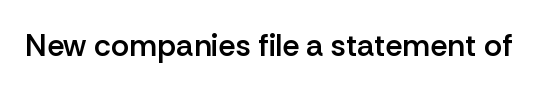
The space directly below the letters is spotless. The letters advance in unequal steps, a hallmark of proportional type. Look at the stroke-to-counter ratio: somewhat heavy, a semibold. Glyph-to-glyph distance matches everyday printed text.
